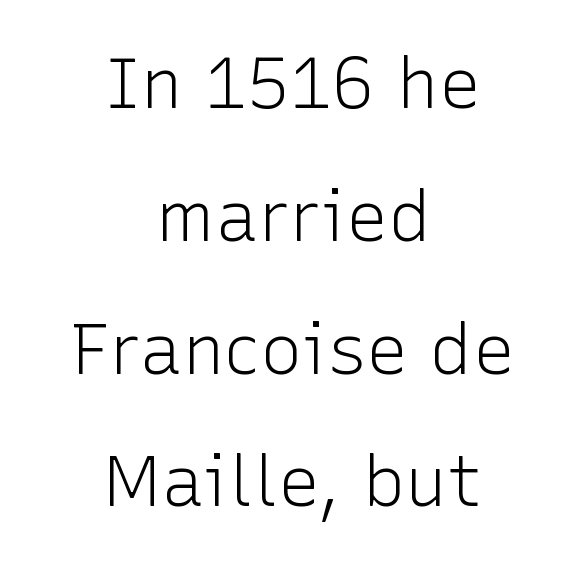
{"serif": "no", "italic": "no", "bold": "no", "weight": "light", "width": "normal", "stroke_contrast": "low", "x_height": "medium", "monospaced": "no", "underline": "no", "align": "center", "line_spacing_ratio": 1.87, "letter_spacing": "normal", "letter_spacing_em": 0.0, "glyph_px": 71}
